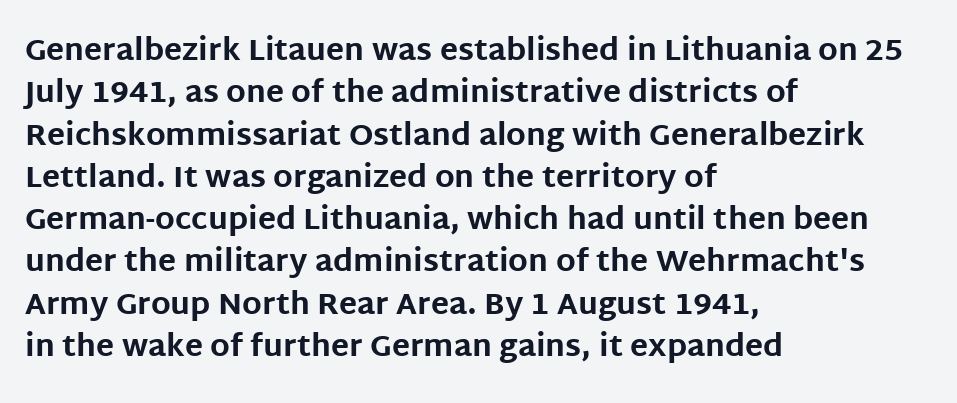
Q: Is the text bold? A: Yes.
Q: Is the text italic (slanted)? A: No, it is upright.
Q: Is the typeface a serif or a sans-serif typeface? A: Sans-serif.
Q: Is the text underlined? A: No.
Q: How is the paragraph aligned? A: Left-aligned.
Q: Is the spacing between letters normal or unusually wide? A: Normal.
Q: Is the spacing between lines tight, normal or loose? A: Normal.
Q: Width (condensed, normal, or wide)? A: Normal.
Q: Stroke contrast? A: Low.
Q: x-height? A: Large.
Q: Monospaced? A: No.
